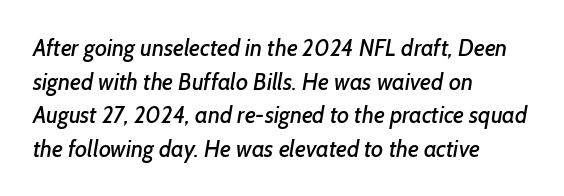
The image shows 23 px text type; set left-aligned, normal line spacing (1.46x), normal letter spacing, not underlined.
